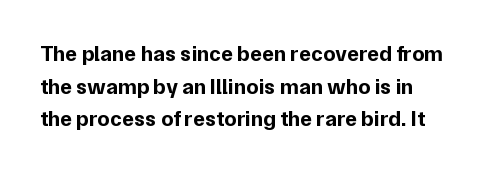
Q: Is the text bold? A: Yes.
Q: Is the text italic (slanted)? A: No, it is upright.
Q: Is the text underlined? A: No.
Q: Is the spacing between letters normal or unusually wide? A: Normal.
Q: Is the spacing between lines tight, normal or loose? A: Normal.
